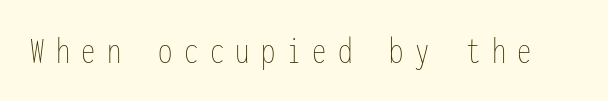
Q: Is the text bold? A: No.
Q: Is the text italic (slanted)? A: No, it is upright.
Q: Is the text underlined? A: No.
Q: Is the spacing between letters normal or unusually wide? A: Unusually wide.
Q: Width (condensed, normal, or wide)? A: Condensed.
Q: Stroke contrast? A: Low.
Q: x-height? A: Medium.
Q: Monospaced? A: Yes.
